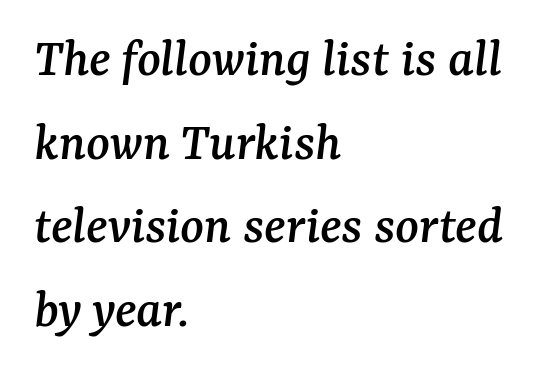
Looking at the ascenders, they clearly lean. Students, observe: this is what conventionally led text looks like. Varying glyph widths throughout — classic text-font behaviour. Stroke terminals: seriffed. Standard letterfit; no display-style spreading of the glyphs. Unmarked baselines from the first word to the last.
